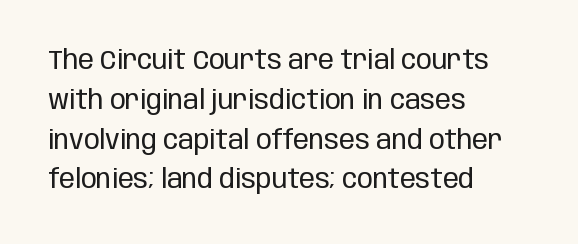
Q: Is the text bold? A: No.
Q: Is the text italic (slanted)? A: No, it is upright.
Q: Is the text underlined? A: No.
Q: How is the paragraph aligned? A: Left-aligned.
Q: Is the spacing between letters normal or unusually wide? A: Normal.
Q: Is the spacing between lines tight, normal or loose? A: Normal.
